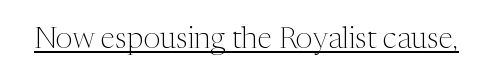
{"serif": "yes", "italic": "no", "bold": "no", "weight": "light", "width": "normal", "stroke_contrast": "medium", "x_height": "medium", "monospaced": "no", "underline": "yes", "letter_spacing": "normal", "letter_spacing_em": 0.0, "glyph_px": 30}
